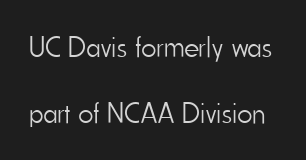
Leading is clearly above the norm, producing a sparse column. Serifs: no, the terminals of the letterforms are clean. Quick note: underline off. It's the straight-up-and-down kind of type.
